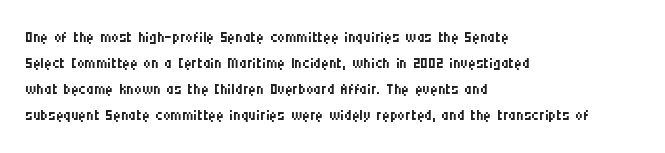
The typography opts for an upright posture over an oblique one. Unmarked baselines from the first word to the last. Students, note that the glyphs here touch the page at normal intervals. Which margin do the lines hug? The left one — the right edge is uneven. The typesetting does not lean heavy: it is not bold.
